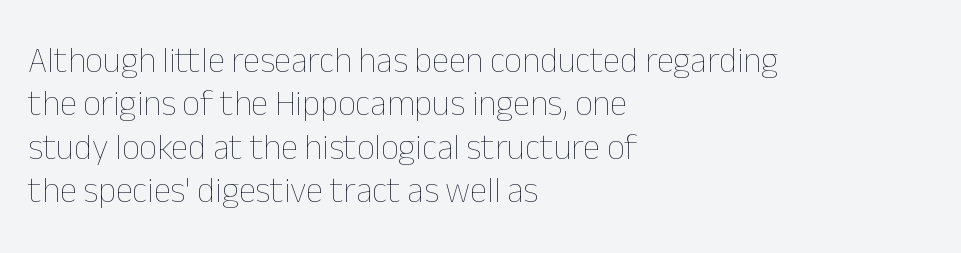
The letters stand straight up with perfectly vertical stems. The lines in this sample share a left origin and differ only in where they stop. Stems here are at most as thick as an everyday book face. The letters advance in unequal steps, a hallmark of proportional type. Standard letterfit; no display-style spreading of the glyphs. Has an underline been added? It has not.
